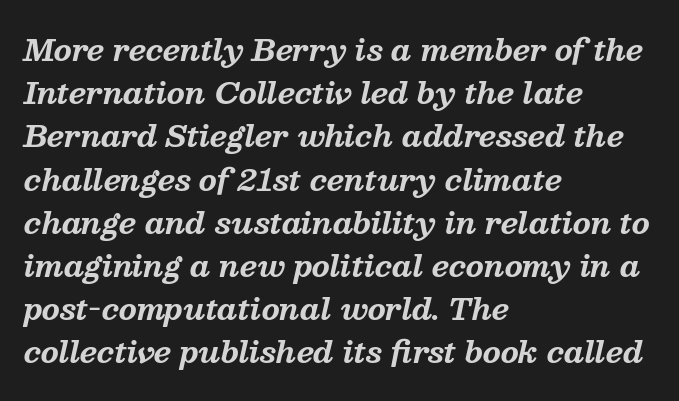
{"serif": "yes", "italic": "yes", "lean": "right", "slant_degrees": 13, "bold": "yes", "weight": "bold", "width": "normal", "stroke_contrast": "medium", "x_height": "medium", "monospaced": "no", "underline": "no", "align": "left", "line_spacing": "normal", "line_spacing_ratio": 1.49, "letter_spacing": "normal", "letter_spacing_em": 0.0, "glyph_px": 29}
